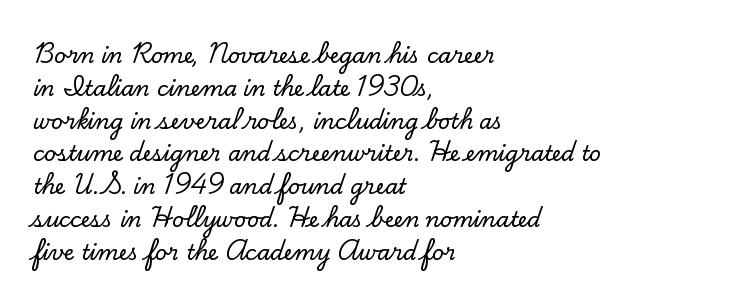
{"underline": "no", "align": "left", "line_spacing": "normal", "line_spacing_ratio": 1.56, "letter_spacing": "normal", "letter_spacing_em": 0.0, "glyph_px": 21}
